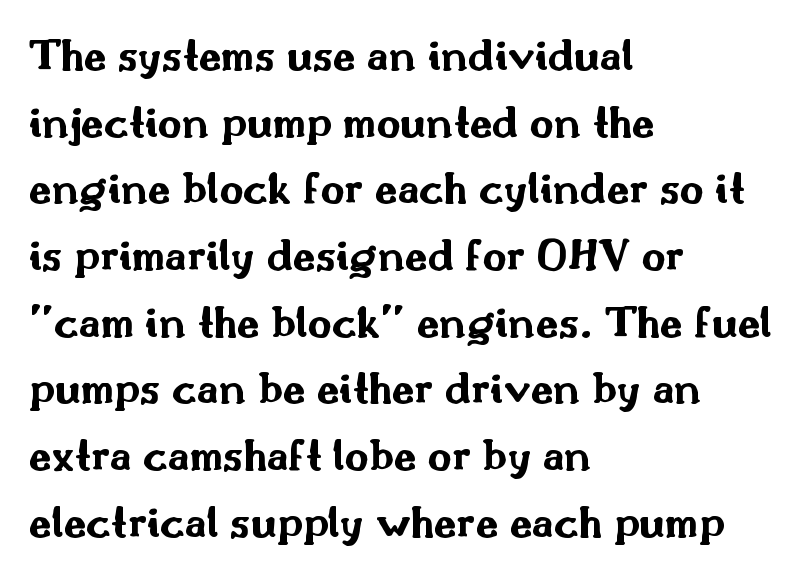
{"serif": "no", "italic": "no", "bold": "yes", "weight": "bold", "width": "wide", "stroke_contrast": "medium", "x_height": "small", "monospaced": "no", "underline": "no", "align": "left", "line_spacing": "normal", "line_spacing_ratio": 1.45, "letter_spacing": "normal", "letter_spacing_em": 0.0, "glyph_px": 46}
